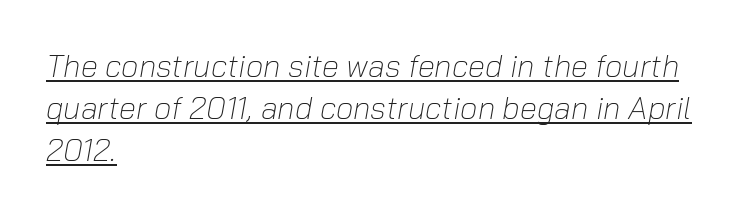
{"italic": "yes", "lean": "right", "slant_degrees": 10, "bold": "no", "weight": "light", "width": "normal", "stroke_contrast": "low", "x_height": "medium", "monospaced": "no", "underline": "yes", "align": "left", "line_spacing": "normal", "line_spacing_ratio": 1.35, "letter_spacing": "normal", "letter_spacing_em": 0.0, "glyph_px": 31}
